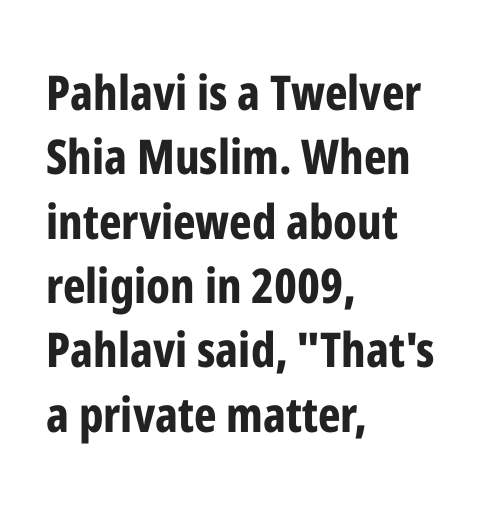
{"serif": "no", "italic": "no", "bold": "yes", "weight": "bold", "width": "condensed", "stroke_contrast": "low", "x_height": "medium", "monospaced": "no", "underline": "no", "align": "left", "line_spacing": "normal", "line_spacing_ratio": 1.34, "letter_spacing": "normal", "letter_spacing_em": 0.0, "glyph_px": 48}
